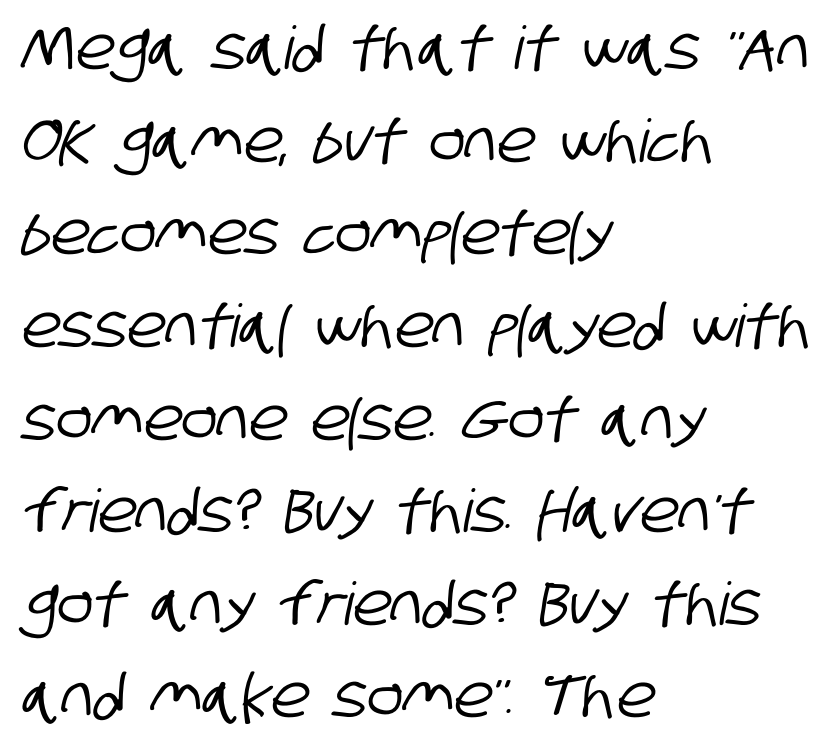
The image shows 59 px condensed sans-serif type; set left-aligned, normal line spacing (1.57x), normal letter spacing, not underlined; low stroke contrast and a large x-height.
